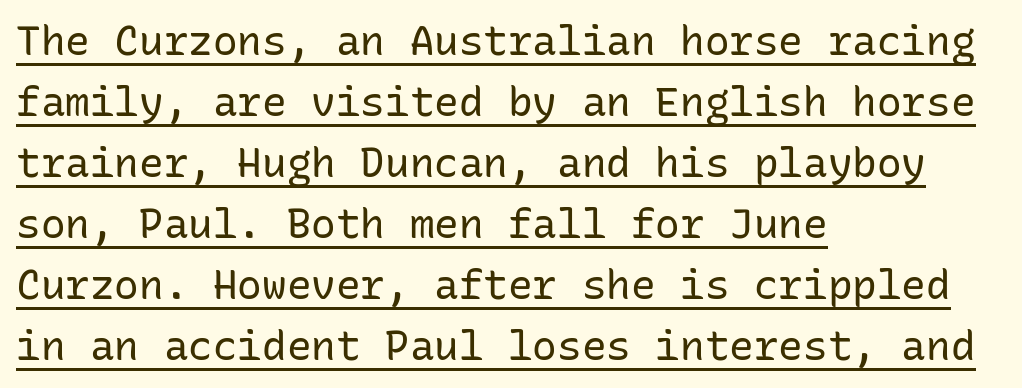
Q: Is the text bold? A: No.
Q: Is the text italic (slanted)? A: No, it is upright.
Q: Is the typeface a serif or a sans-serif typeface? A: Sans-serif.
Q: Is the text underlined? A: Yes.
Q: How is the paragraph aligned? A: Left-aligned.
Q: Is the spacing between letters normal or unusually wide? A: Normal.
Q: Is the spacing between lines tight, normal or loose? A: Normal.
Q: Width (condensed, normal, or wide)? A: Normal.
Q: Stroke contrast? A: Low.
Q: x-height? A: Medium.
Q: Monospaced? A: Yes.
